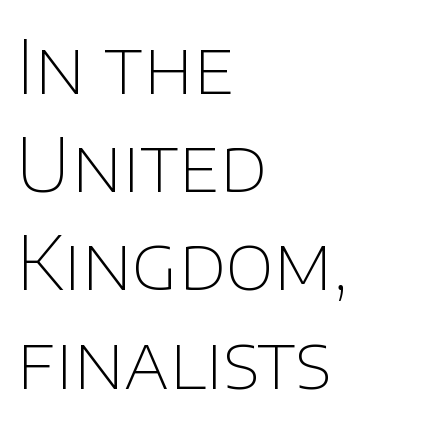
Q: Is the text bold? A: No.
Q: Is the text italic (slanted)? A: No, it is upright.
Q: Is the typeface a serif or a sans-serif typeface? A: Sans-serif.
Q: Is the text underlined? A: No.
Q: How is the paragraph aligned? A: Left-aligned.
Q: Is the spacing between letters normal or unusually wide? A: Normal.
Q: Is the spacing between lines tight, normal or loose? A: Normal.
Q: Width (condensed, normal, or wide)? A: Normal.
Q: Stroke contrast? A: Low.
Q: x-height? A: Large.
Q: Monospaced? A: No.
